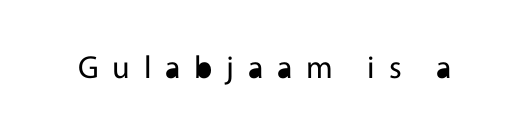
Q: Is the text bold? A: No.
Q: Is the text italic (slanted)? A: No, it is upright.
Q: Is the typeface a serif or a sans-serif typeface? A: Sans-serif.
Q: Is the text underlined? A: No.
Q: Is the spacing between letters normal or unusually wide? A: Unusually wide.
Q: Width (condensed, normal, or wide)? A: Normal.
Q: x-height? A: Medium.
Q: Monospaced? A: No.
